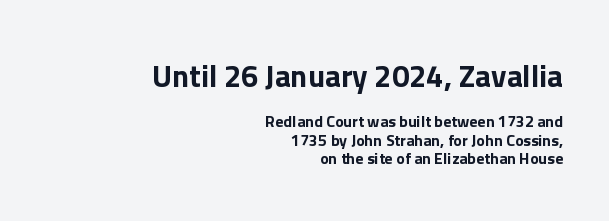
{"serif": "no", "italic": "no", "width": "normal", "stroke_contrast": "low", "x_height": "medium", "monospaced": "no", "underline": "no", "align": "right", "line_spacing": "tight", "line_spacing_ratio": 1.15, "letter_spacing": "normal", "letter_spacing_em": 0.0, "larger_block": "first", "size_ratio": 1.94, "glyph_px": 31}
